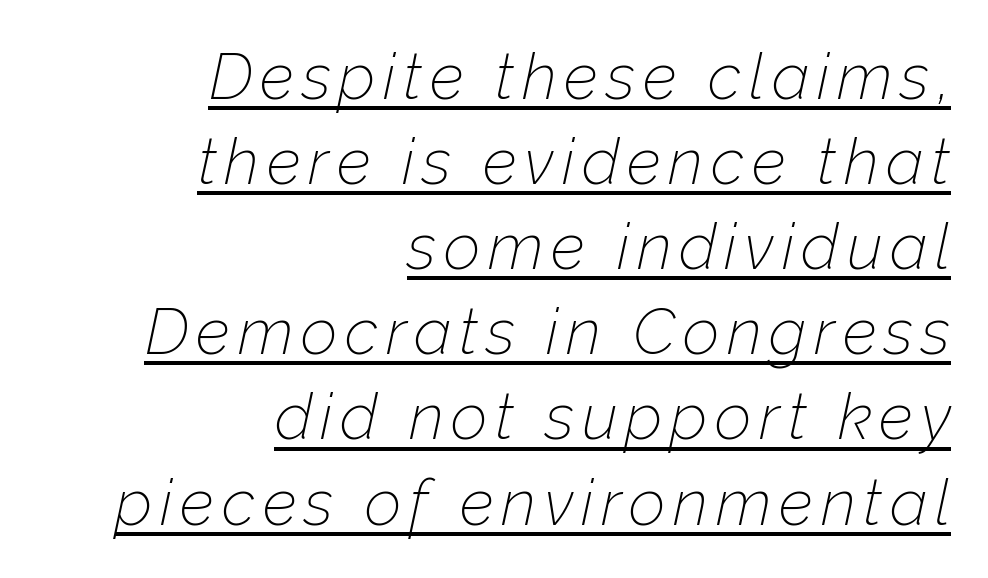
The image shows 64 px thin type, italic (leaning right); set right-aligned, normal line spacing (1.33x), underlined; low stroke contrast and a medium x-height.
